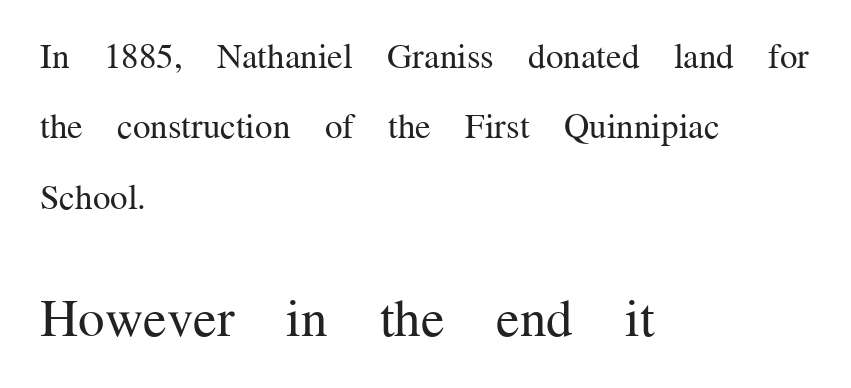
The image shows 53 px regular-weight serif type, upright; set left-aligned, loose line spacing (2.01x), normal letter spacing, not underlined; the second (bottom) block is 1.51x larger; medium stroke contrast and a medium x-height.
